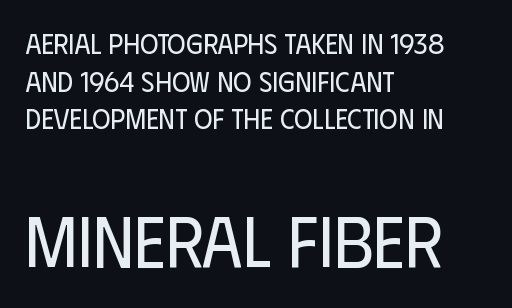
Words appear dense and cohesive because spacing is normal. Do the characters align in a grid? No, the font is proportional. These glyphs show unthickened strokes, regular width or finer. Beneath every word, the page is bare.
